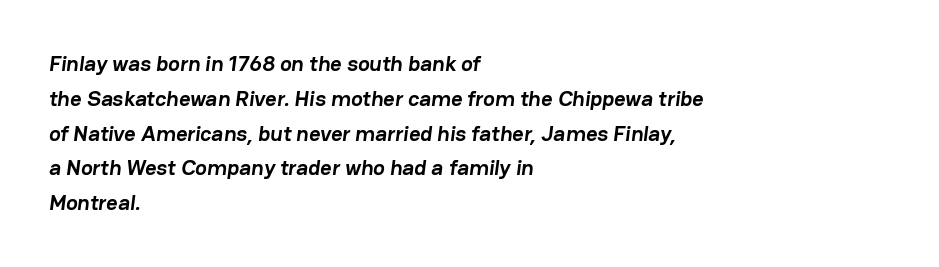
This rendering features lettering with no underline. The passage shown is emphatically bold. Compared with typical body copy, the letter spacing here is the same. Is the block centered? No — it sits flush against the left margin. This block has exactly the height ordinary leading produces.
